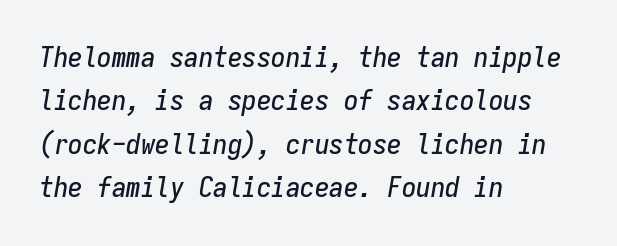
Lines of text with bare space underneath. In terms of letterspacing, this is plain default setting. The paragraph has a hard left edge and a soft right edge. Compared with ordinary roman type, these characters are visibly tilted.
